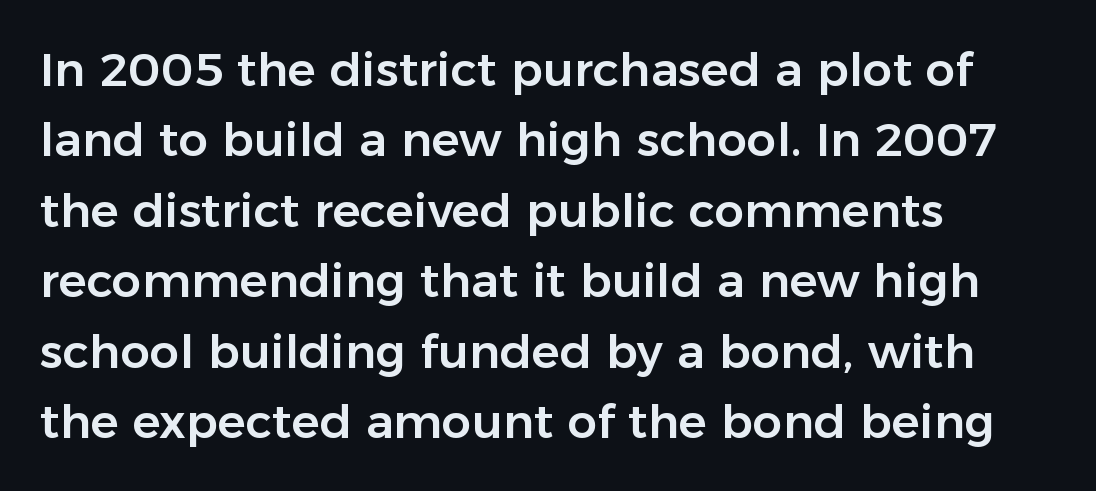
Q: Is the text italic (slanted)? A: No, it is upright.
Q: Is the typeface a serif or a sans-serif typeface? A: Sans-serif.
Q: Is the text underlined? A: No.
Q: How is the paragraph aligned? A: Left-aligned.
Q: Is the spacing between letters normal or unusually wide? A: Normal.
Q: Is the spacing between lines tight, normal or loose? A: Normal.
Q: Width (condensed, normal, or wide)? A: Normal.
Q: Stroke contrast? A: Low.
Q: x-height? A: Medium.
Q: Monospaced? A: No.
